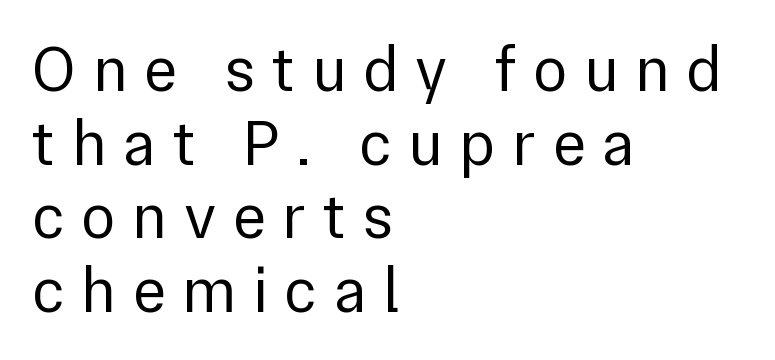
Q: Is the text bold? A: No.
Q: Is the text italic (slanted)? A: No, it is upright.
Q: Is the typeface a serif or a sans-serif typeface? A: Sans-serif.
Q: Is the text underlined? A: No.
Q: How is the paragraph aligned? A: Left-aligned.
Q: Is the spacing between letters normal or unusually wide? A: Unusually wide.
Q: Is the spacing between lines tight, normal or loose? A: Tight.
Q: Width (condensed, normal, or wide)? A: Normal.
Q: x-height? A: Medium.
Q: Monospaced? A: No.
